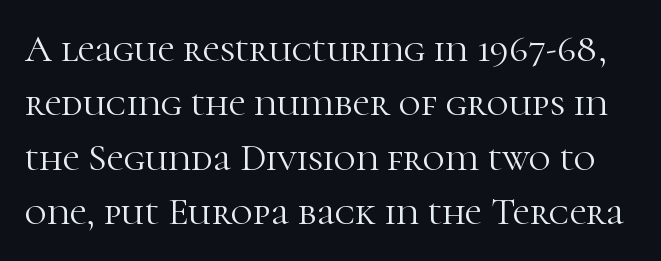
Q: Is the text bold? A: No.
Q: Is the text italic (slanted)? A: No, it is upright.
Q: Is the typeface a serif or a sans-serif typeface? A: Serif.
Q: Is the text underlined? A: No.
Q: Is the spacing between letters normal or unusually wide? A: Normal.
Q: Is the spacing between lines tight, normal or loose? A: Normal.
Q: Width (condensed, normal, or wide)? A: Normal.
Q: Stroke contrast? A: High.
Q: x-height? A: Medium.
Q: Monospaced? A: No.
